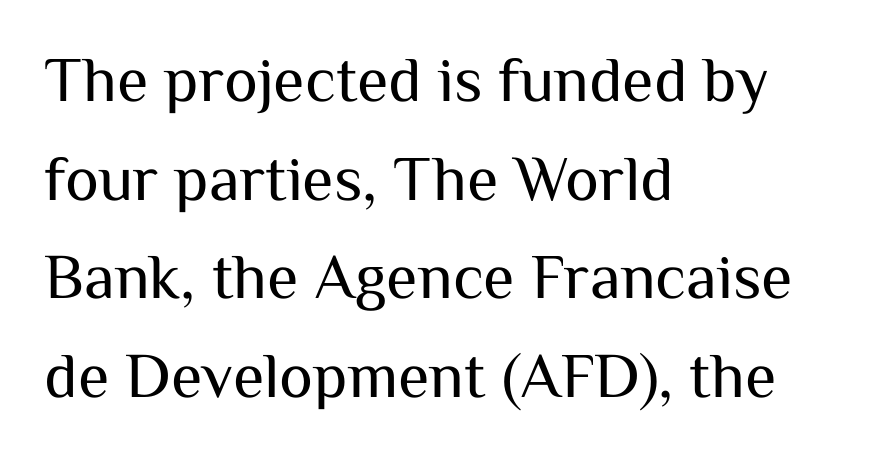
Q: Is the text bold? A: No.
Q: Is the text italic (slanted)? A: No, it is upright.
Q: Is the typeface a serif or a sans-serif typeface? A: Sans-serif.
Q: Is the text underlined? A: No.
Q: How is the paragraph aligned? A: Left-aligned.
Q: Is the spacing between letters normal or unusually wide? A: Normal.
Q: Is the spacing between lines tight, normal or loose? A: Normal.
Q: Width (condensed, normal, or wide)? A: Normal.
Q: Stroke contrast? A: Medium.
Q: x-height? A: Medium.
Q: Monospaced? A: No.
